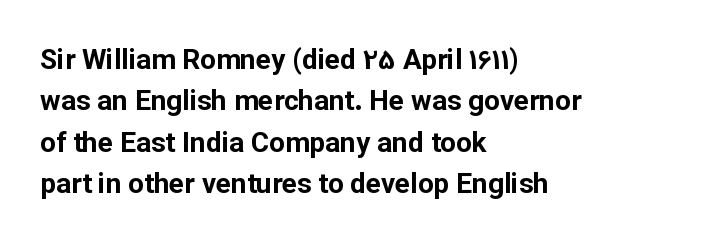
The image shows 28 px bold sans-serif type, upright; set left-aligned, normal line spacing (1.48x), normal letter spacing, not underlined; low stroke contrast and a medium x-height.
